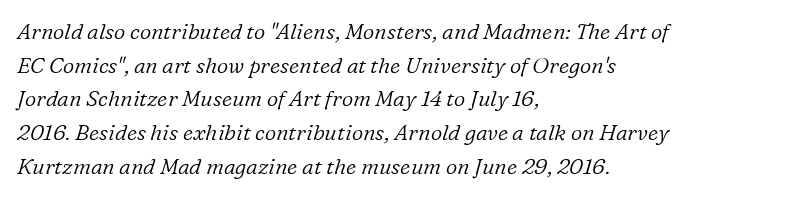
{"italic": "yes", "lean": "right", "slant_degrees": 16, "bold": "no", "underline": "no", "align": "left", "line_spacing": "normal", "line_spacing_ratio": 1.53, "letter_spacing": "normal", "letter_spacing_em": 0.0, "glyph_px": 22}
